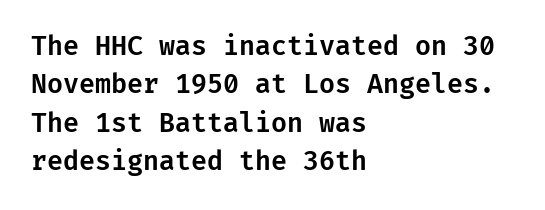
{"italic": "no", "underline": "no", "align": "left", "line_spacing": "normal", "line_spacing_ratio": 1.48, "letter_spacing": "normal", "letter_spacing_em": 0.0, "glyph_px": 26}
